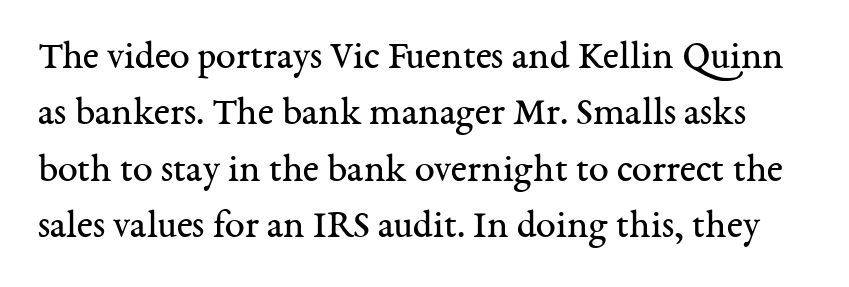
The image shows 40 px regular-weight serif type, upright; set normal line spacing (1.41x), normal letter spacing, not underlined; medium stroke contrast and a medium x-height.
